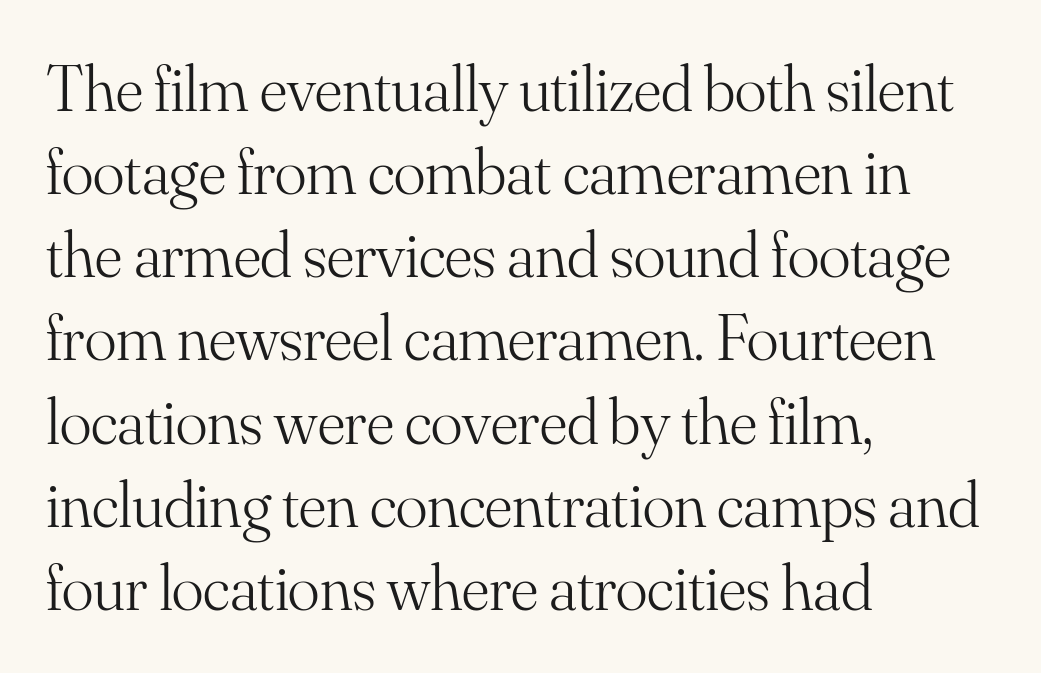
{"serif": "yes", "italic": "no", "bold": "no", "weight": "light", "width": "normal", "stroke_contrast": "medium", "x_height": "small", "monospaced": "no", "underline": "no", "align": "left", "line_spacing": "normal", "line_spacing_ratio": 1.26, "letter_spacing": "normal", "letter_spacing_em": 0.0, "glyph_px": 66}
